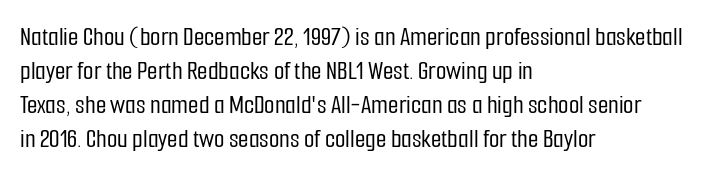
The image shows 27 px text type, upright; set left-aligned, normal line spacing (1.26x), normal letter spacing, not underlined.
